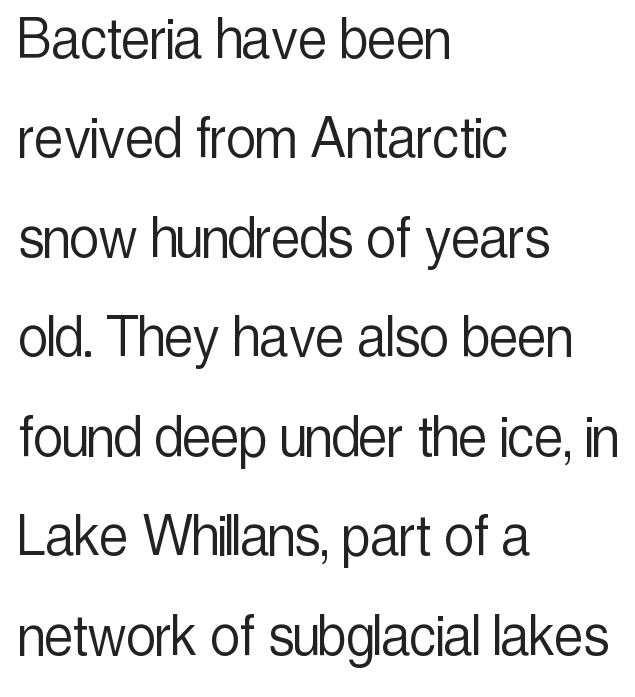
Q: Is the text bold? A: No.
Q: Is the text italic (slanted)? A: No, it is upright.
Q: Is the typeface a serif or a sans-serif typeface? A: Sans-serif.
Q: Is the text underlined? A: No.
Q: How is the paragraph aligned? A: Left-aligned.
Q: Is the spacing between letters normal or unusually wide? A: Normal.
Q: Is the spacing between lines tight, normal or loose? A: Normal.
Q: Width (condensed, normal, or wide)? A: Condensed.
Q: x-height? A: Medium.
Q: Monospaced? A: No.
